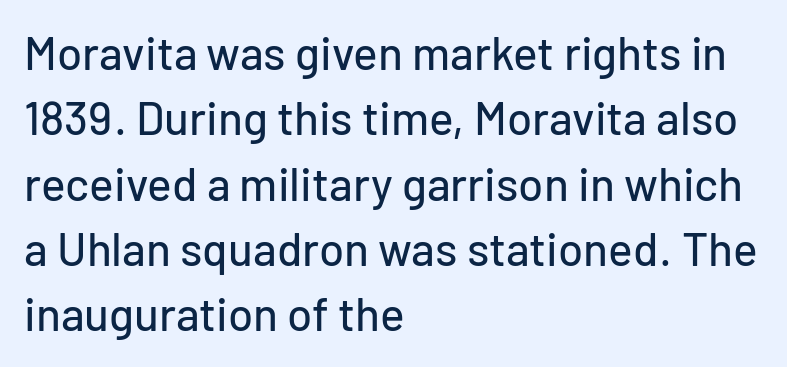
The space beneath each line is pristine and unruled. A typesetter would call this proportional, since set widths differ per character. Italic: no, the glyphs are upright roman. Stroke terminals: plain, sans-serif. The rag falls on the right side of this text block. The block of text has a typical density, with ordinary space between rows.
